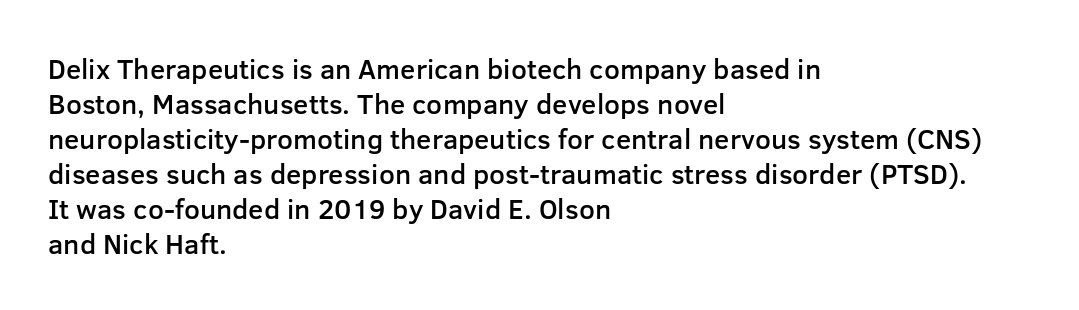
The image shows 28 px semibold sans-serif type, upright; set left-aligned, normal line spacing (1.25x), normal letter spacing, not underlined; low stroke contrast and a medium x-height.
